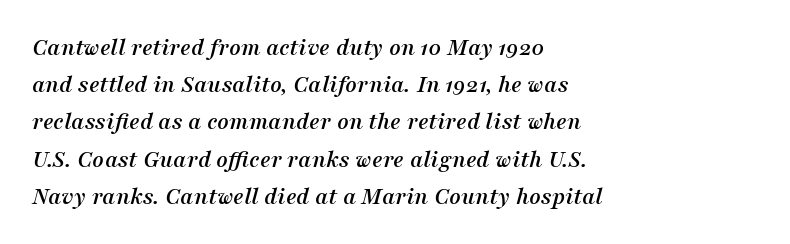
Line spacing here is normal. The horizontal fit of the characters is conventional and even. Yep, that's italic — everything's leaning. One-word summary of the alignment: left. Quick note: underline off.
